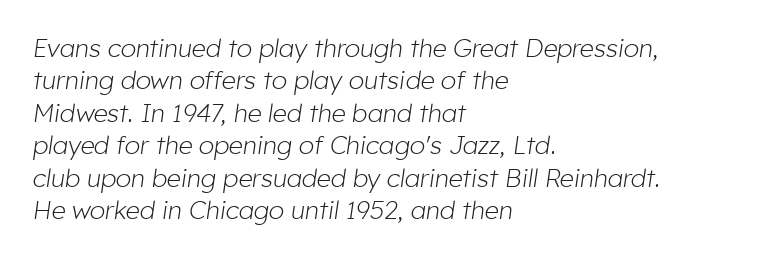
The image shows 25 px text type, italic (leaning right); set left-aligned, normal line spacing (1.3x), normal letter spacing, not underlined.
